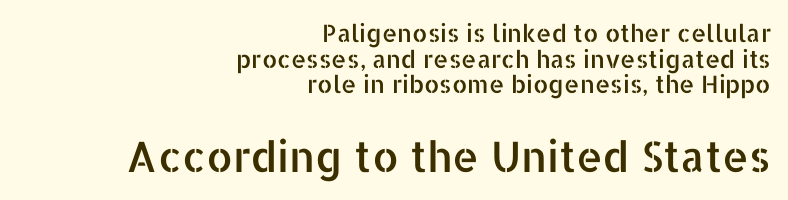
Q: Is the text italic (slanted)? A: No, it is upright.
Q: Is the typeface a serif or a sans-serif typeface? A: Sans-serif.
Q: Is the text underlined? A: No.
Q: How is the paragraph aligned? A: Right-aligned.
Q: Is the spacing between letters normal or unusually wide? A: Normal.
Q: Is the spacing between lines tight, normal or loose? A: Tight.
Q: Which block of text is set in a larger size, the first (top) or the second (bottom)? A: The second (bottom) one.
Q: Width (condensed, normal, or wide)? A: Normal.
Q: Stroke contrast? A: Low.
Q: x-height? A: Medium.
Q: Monospaced? A: No.
